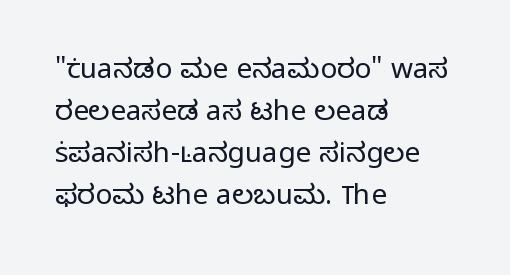
{"serif": "no", "italic": "no", "bold": "no", "weight": "light", "width": "normal", "stroke_contrast": "low", "x_height": "medium", "monospaced": "no", "underline": "no", "align": "left", "line_spacing": "normal", "line_spacing_ratio": 1.5, "letter_spacing": "normal", "letter_spacing_em": 0.0, "glyph_px": 28}
